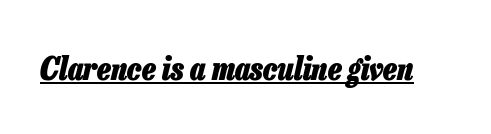
Summary of weight: heavy, a full bold. Tracking value appears to be zero — textbook default spacing. You can see a thin bar hugging the bottom of the glyphs. The passage shown is typed in a proportional face where columns would drift. These lines were composed using italics.
